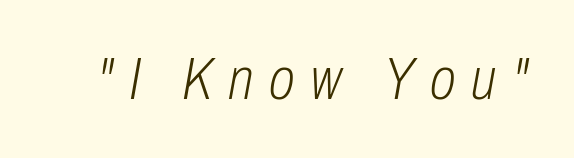
Q: Is the text bold? A: No.
Q: Is the text italic (slanted)? A: Yes, it leans right by about 10 degrees.
Q: Is the text underlined? A: No.
Q: Is the spacing between letters normal or unusually wide? A: Unusually wide.
Q: Width (condensed, normal, or wide)? A: Condensed.
Q: Stroke contrast? A: Low.
Q: x-height? A: Medium.
Q: Monospaced? A: No.
